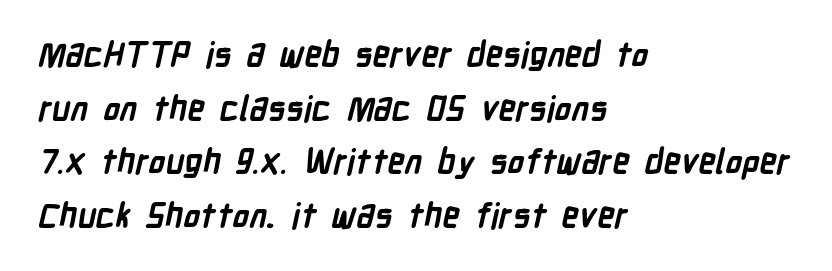
The zone under the glyphs is completely vacant. Tracking here is standard; glyphs follow each other at the usual distance. The rag falls on the right side of this text block. Spacing verdict: proportional, widths tailored to each character.
